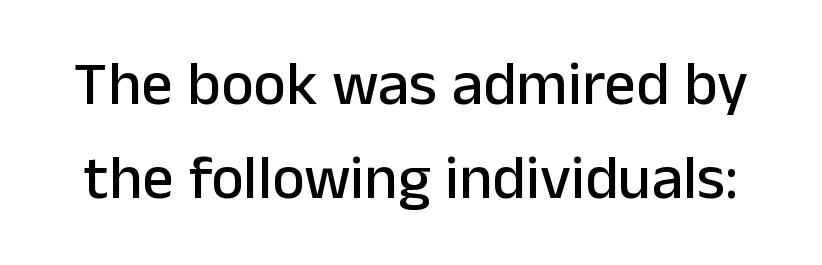
Q: Is the text italic (slanted)? A: No, it is upright.
Q: Is the typeface a serif or a sans-serif typeface? A: Sans-serif.
Q: Is the text underlined? A: No.
Q: Is the spacing between letters normal or unusually wide? A: Normal.
Q: Is the spacing between lines tight, normal or loose? A: Normal.
Q: Width (condensed, normal, or wide)? A: Normal.
Q: Stroke contrast? A: Low.
Q: x-height? A: Medium.
Q: Monospaced? A: No.
